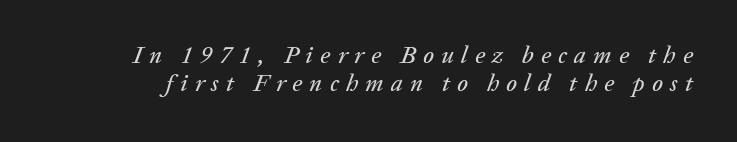
{"italic": "yes", "lean": "right", "slant_degrees": 20, "underline": "no", "line_spacing_ratio": 1.17, "letter_spacing": "wide", "letter_spacing_em": 0.3, "glyph_px": 24}
